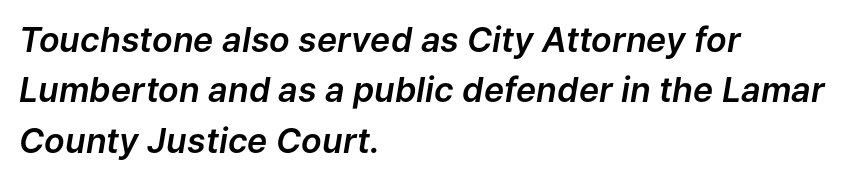
The image shows 34 px text type, italic (leaning right); set left-aligned, normal line spacing (1.48x), normal letter spacing, not underlined; low stroke contrast and a medium x-height.
